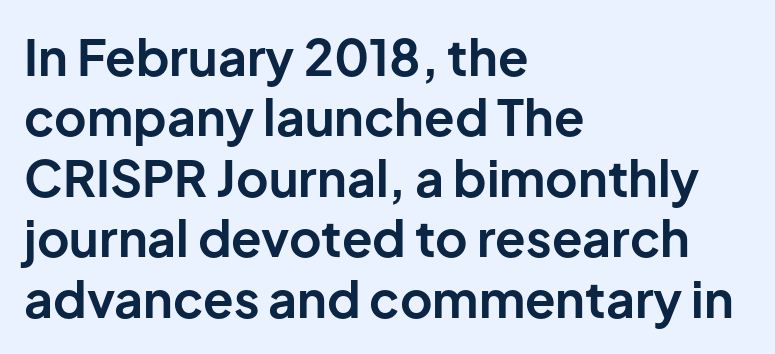
Q: Is the text bold? A: Yes.
Q: Is the text italic (slanted)? A: No, it is upright.
Q: Is the typeface a serif or a sans-serif typeface? A: Sans-serif.
Q: Is the text underlined? A: No.
Q: How is the paragraph aligned? A: Left-aligned.
Q: Is the spacing between letters normal or unusually wide? A: Normal.
Q: Width (condensed, normal, or wide)? A: Normal.
Q: Stroke contrast? A: Low.
Q: x-height? A: Medium.
Q: Monospaced? A: No.
